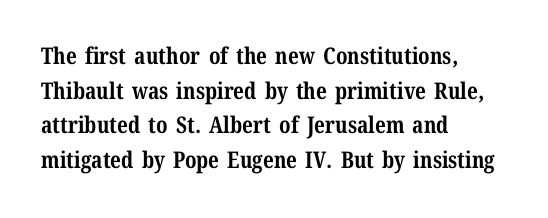
The image shows 23 px bold type, upright; set left-aligned, normal line spacing (1.51x), normal letter spacing, not underlined.
